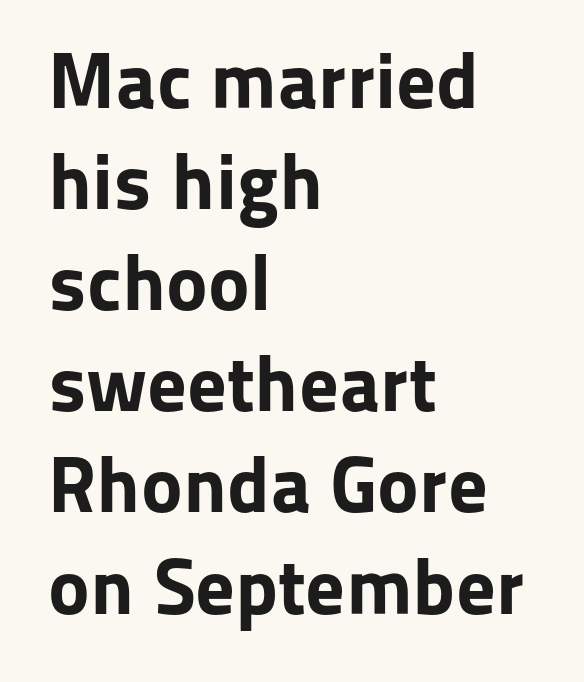
The image shows 79 px bold sans-serif type, upright; set left-aligned, normal line spacing (1.28x), normal letter spacing, not underlined; low stroke contrast and a medium x-height.
